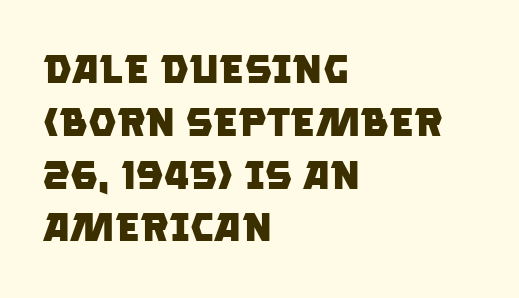
{"serif": "no", "bold": "yes", "weight": "heavy", "width": "normal", "stroke_contrast": "low", "x_height": "large", "monospaced": "no", "underline": "no", "align": "left", "line_spacing": "normal", "line_spacing_ratio": 1.32, "letter_spacing": "normal", "letter_spacing_em": 0.0, "glyph_px": 40}
